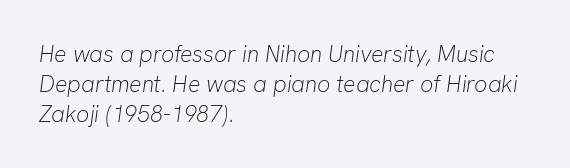
{"italic": "yes", "lean": "right", "slant_degrees": 8, "bold": "no", "underline": "no", "align": "left", "line_spacing": "normal", "line_spacing_ratio": 1.3, "letter_spacing": "normal", "letter_spacing_em": 0.0, "glyph_px": 23}
